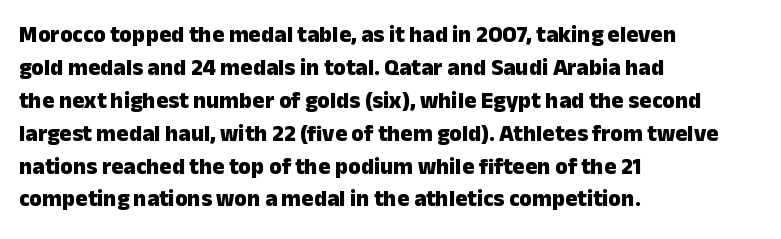
The gaps between neighbouring characters are ordinary and unremarkable. A dark, heavy texture on the line: the type is bold. Leftover space on each line is placed entirely after the last word. Reading down the column, the eye jumps a familiar distance to each next line. This is the regular roman posture of the typeface.
